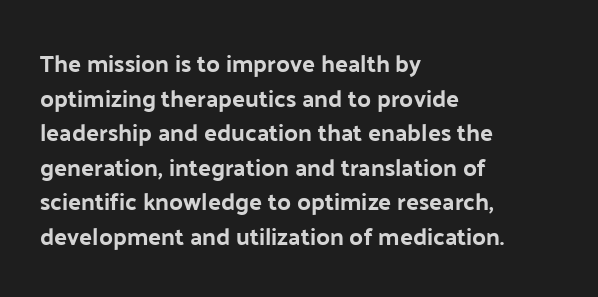
The image shows 24 px text type, upright; set left-aligned, normal line spacing (1.44x), normal letter spacing, not underlined.
